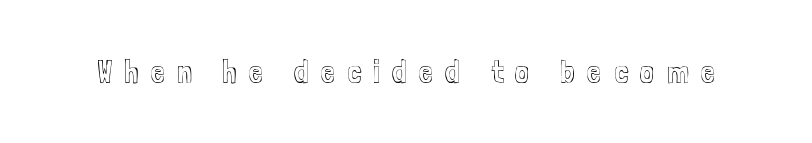
This sample has the flowing, uneven cadence of proportional lettering. Posture: vertical. Tracking value appears strongly positive — letters spread wide. The space directly below the letters is spotless.
